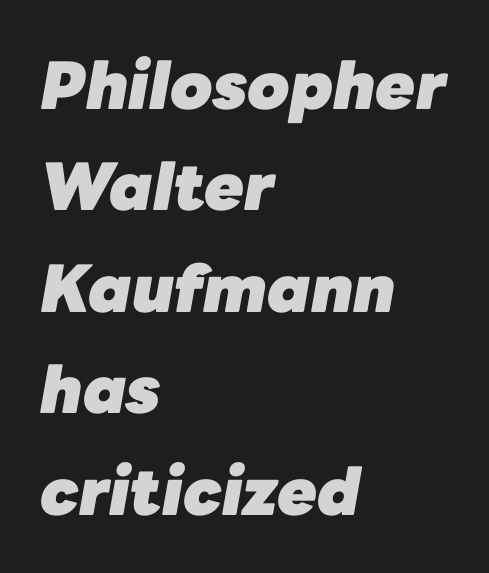
{"italic": "yes", "lean": "right", "slant_degrees": 10, "bold": "yes", "weight": "heavy", "width": "normal", "stroke_contrast": "low", "x_height": "medium", "monospaced": "no", "underline": "no", "align": "left", "line_spacing": "normal", "line_spacing_ratio": 1.56, "letter_spacing": "normal", "letter_spacing_em": 0.0, "glyph_px": 65}
